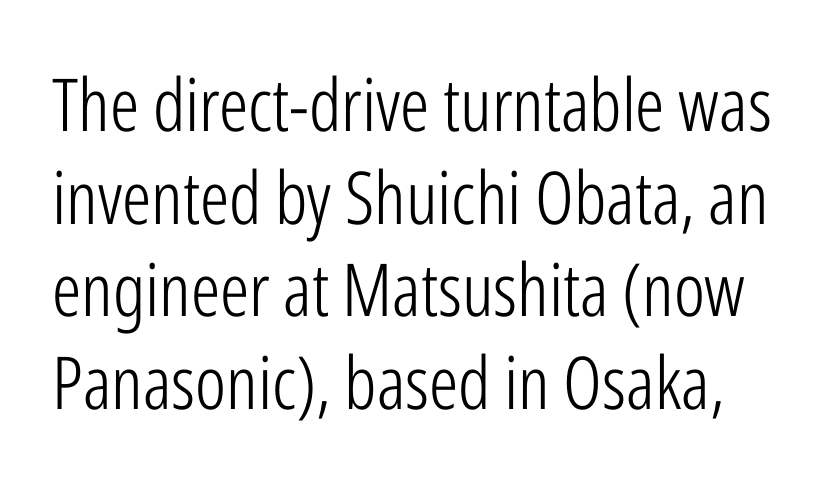
Q: Is the text bold? A: No.
Q: Is the text italic (slanted)? A: No, it is upright.
Q: Is the typeface a serif or a sans-serif typeface? A: Sans-serif.
Q: Is the text underlined? A: No.
Q: Is the spacing between letters normal or unusually wide? A: Normal.
Q: Is the spacing between lines tight, normal or loose? A: Normal.
Q: Width (condensed, normal, or wide)? A: Condensed.
Q: Stroke contrast? A: Low.
Q: x-height? A: Medium.
Q: Monospaced? A: No.
